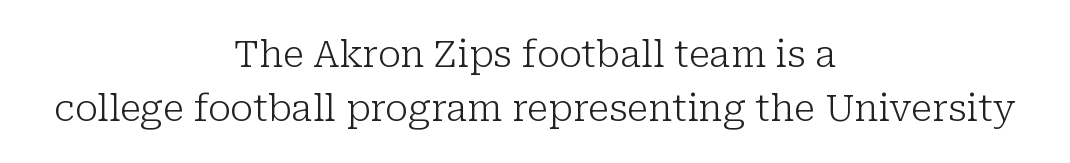
The image shows 37 px light serif type, upright; set centered, normal line spacing (1.45x), normal letter spacing, not underlined; low stroke contrast and a medium x-height.
